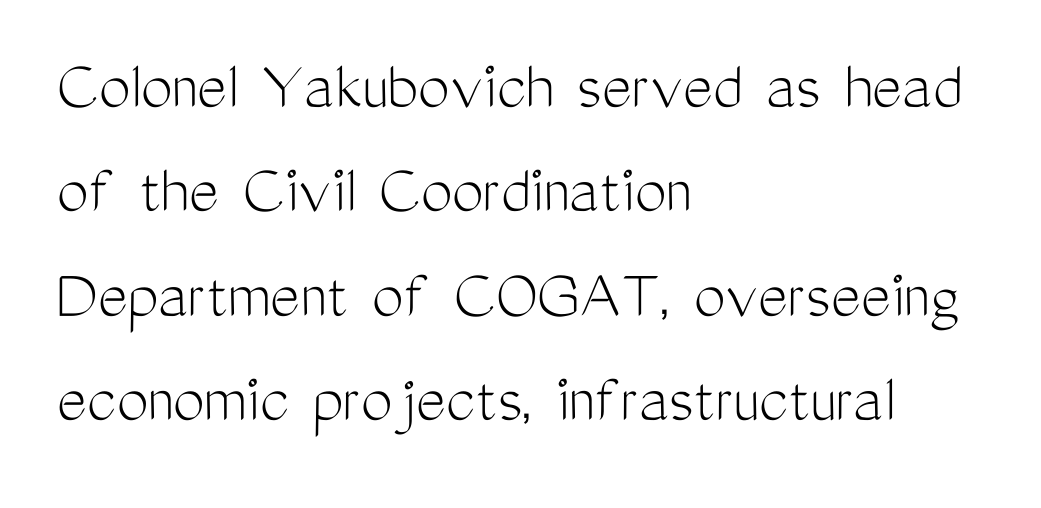
The image shows 71 px light, condensed sans-serif type, upright; set left-aligned, normal line spacing (1.47x), normal letter spacing, not underlined; medium stroke contrast and a medium x-height.
